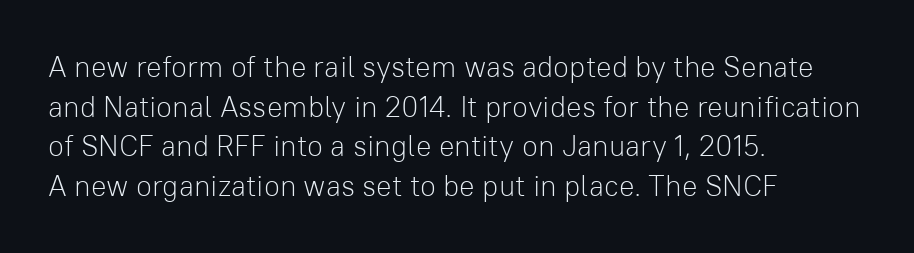
{"serif": "no", "italic": "no", "bold": "no", "weight": "light", "width": "normal", "stroke_contrast": "low", "x_height": "medium", "monospaced": "no", "underline": "no", "align": "left", "line_spacing": "normal", "line_spacing_ratio": 1.37, "letter_spacing": "normal", "letter_spacing_em": 0.0, "glyph_px": 29}
